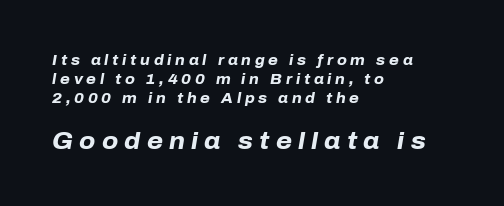
Q: Is the text bold? A: Yes.
Q: Is the text italic (slanted)? A: Yes, it leans right by about 10 degrees.
Q: Is the text underlined? A: No.
Q: How is the paragraph aligned? A: Left-aligned.
Q: Is the spacing between letters normal or unusually wide? A: Unusually wide.
Q: Is the spacing between lines tight, normal or loose? A: Normal.
Q: Which block of text is set in a larger size, the first (top) or the second (bottom)? A: The second (bottom) one.
